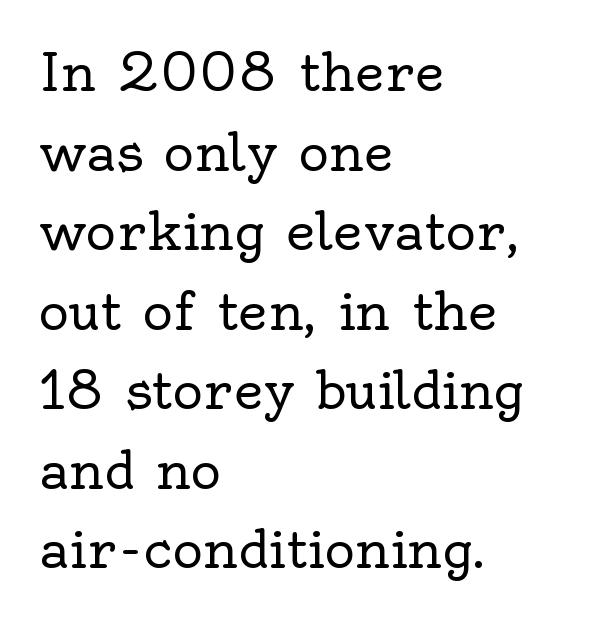
Q: Is the text bold? A: No.
Q: Is the text italic (slanted)? A: No, it is upright.
Q: Is the typeface a serif or a sans-serif typeface? A: Serif.
Q: Is the text underlined? A: No.
Q: How is the paragraph aligned? A: Left-aligned.
Q: Is the spacing between letters normal or unusually wide? A: Normal.
Q: Is the spacing between lines tight, normal or loose? A: Normal.
Q: Width (condensed, normal, or wide)? A: Normal.
Q: x-height? A: Small.
Q: Monospaced? A: No.
